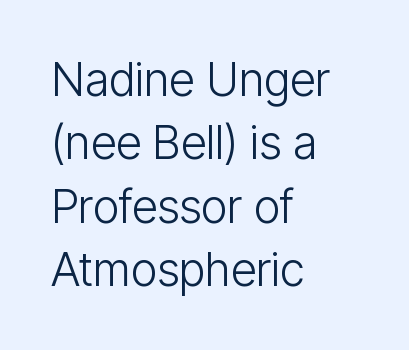
Q: Is the text bold? A: No.
Q: Is the text italic (slanted)? A: No, it is upright.
Q: Is the typeface a serif or a sans-serif typeface? A: Sans-serif.
Q: Is the text underlined? A: No.
Q: How is the paragraph aligned? A: Left-aligned.
Q: Is the spacing between letters normal or unusually wide? A: Normal.
Q: Is the spacing between lines tight, normal or loose? A: Normal.
Q: Width (condensed, normal, or wide)? A: Condensed.
Q: Stroke contrast? A: Low.
Q: x-height? A: Medium.
Q: Monospaced? A: No.
